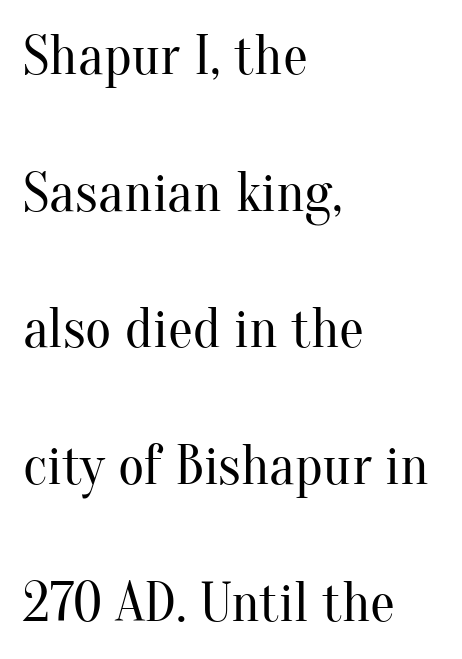
Q: Is the text bold? A: No.
Q: Is the text italic (slanted)? A: No, it is upright.
Q: Is the typeface a serif or a sans-serif typeface? A: Serif.
Q: Is the text underlined? A: No.
Q: How is the paragraph aligned? A: Left-aligned.
Q: Is the spacing between letters normal or unusually wide? A: Normal.
Q: Is the spacing between lines tight, normal or loose? A: Loose.
Q: Width (condensed, normal, or wide)? A: Normal.
Q: Stroke contrast? A: Medium.
Q: x-height? A: Small.
Q: Monospaced? A: No.
